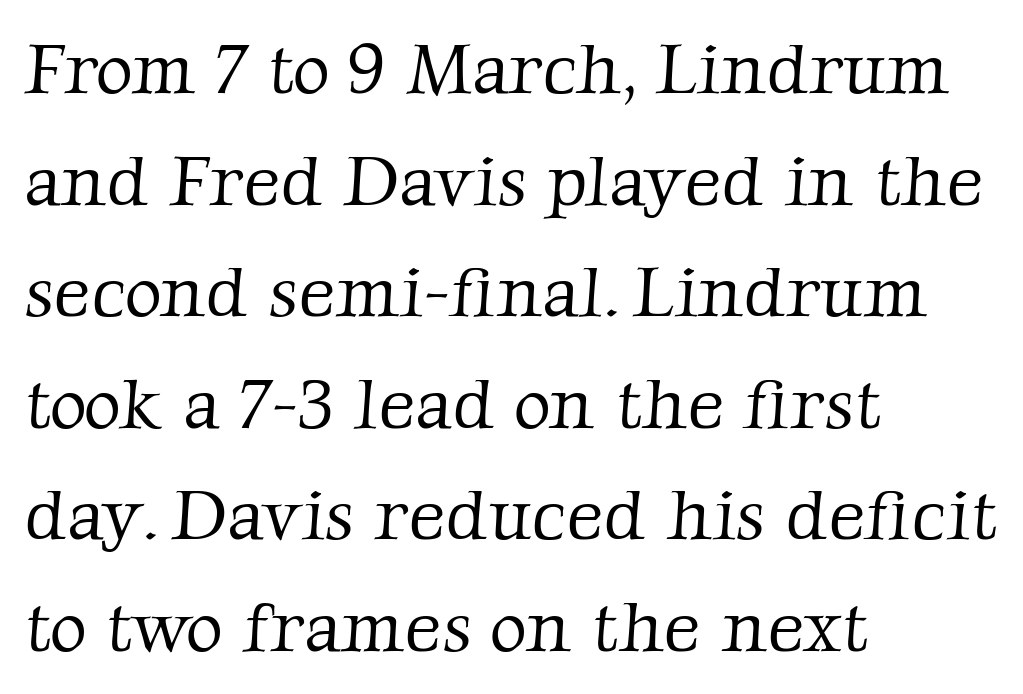
{"serif": "yes", "bold": "no", "weight": "light", "width": "normal", "stroke_contrast": "low", "x_height": "medium", "monospaced": "no", "underline": "no", "align": "left", "line_spacing": "normal", "line_spacing_ratio": 1.55, "letter_spacing": "normal", "letter_spacing_em": 0.0, "glyph_px": 72}
